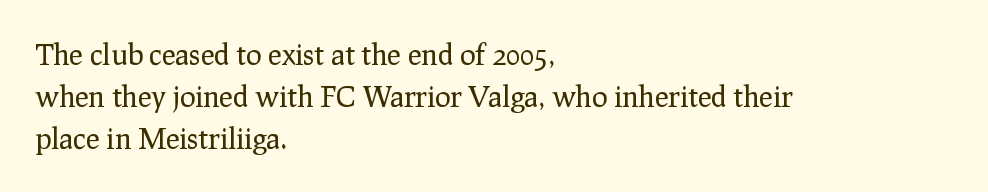
{"serif": "yes", "italic": "no", "bold": "no", "weight": "regular", "width": "normal", "stroke_contrast": "low", "x_height": "medium", "monospaced": "no", "underline": "no", "align": "left", "line_spacing": "normal", "line_spacing_ratio": 1.45, "letter_spacing": "normal", "letter_spacing_em": 0.0, "glyph_px": 29}
